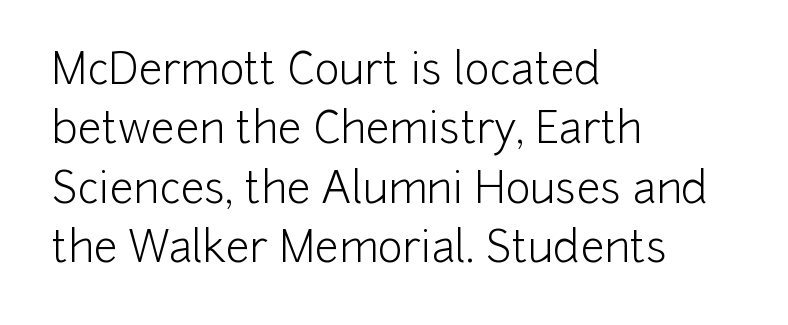
The image shows 43 px light sans-serif type, upright; set left-aligned, normal line spacing (1.38x), normal letter spacing, not underlined; low stroke contrast and a medium x-height.
